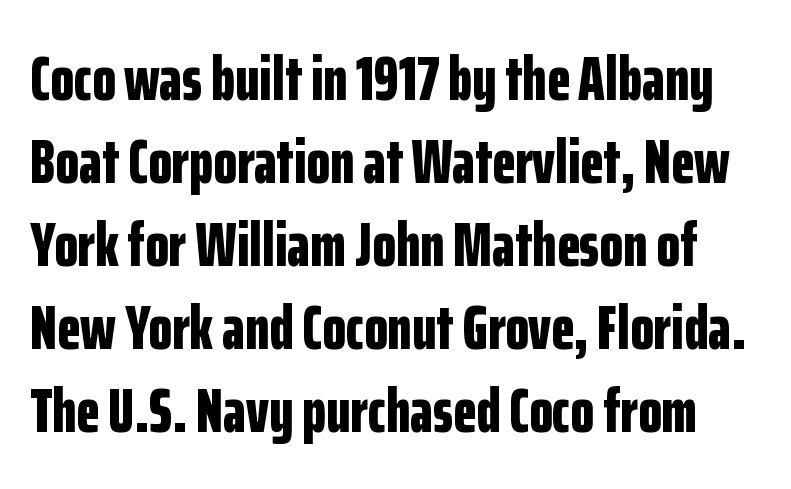
{"serif": "no", "italic": "no", "bold": "yes", "weight": "bold", "width": "condensed", "stroke_contrast": "low", "x_height": "medium", "monospaced": "no", "underline": "no", "line_spacing": "normal", "line_spacing_ratio": 1.36, "letter_spacing": "normal", "letter_spacing_em": 0.0, "glyph_px": 61}
